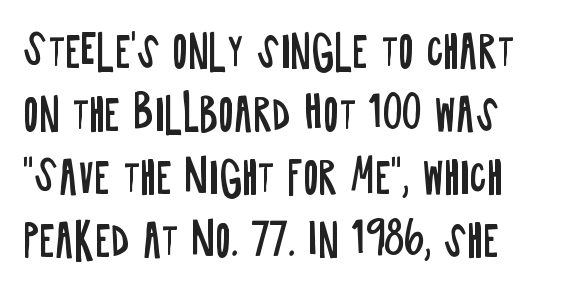
Q: Is the text bold? A: No.
Q: Is the text italic (slanted)? A: No, it is upright.
Q: Is the typeface a serif or a sans-serif typeface? A: Sans-serif.
Q: Is the text underlined? A: No.
Q: Is the spacing between letters normal or unusually wide? A: Normal.
Q: Is the spacing between lines tight, normal or loose? A: Normal.
Q: Width (condensed, normal, or wide)? A: Condensed.
Q: Stroke contrast? A: Low.
Q: x-height? A: Large.
Q: Monospaced? A: No.
